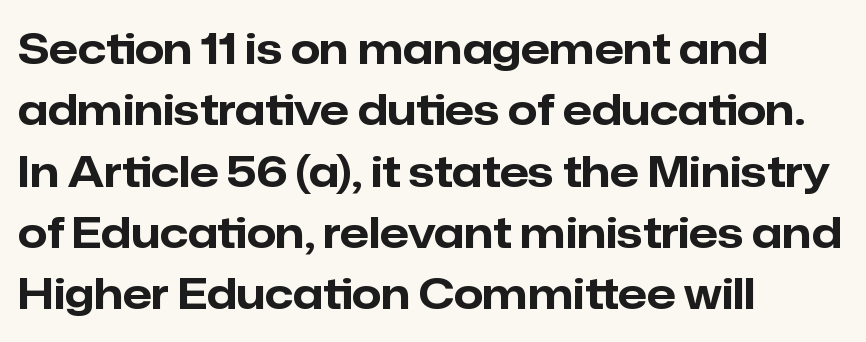
The image shows 42 px bold sans-serif type, upright; set left-aligned, normal line spacing (1.46x), normal letter spacing, not underlined; low stroke contrast and a medium x-height.
